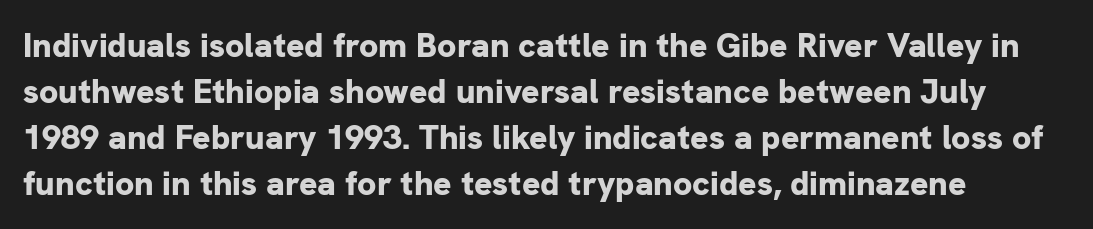
The image shows 34 px bold sans-serif type, upright; set normal line spacing (1.35x), normal letter spacing, not underlined; low stroke contrast and a medium x-height.
